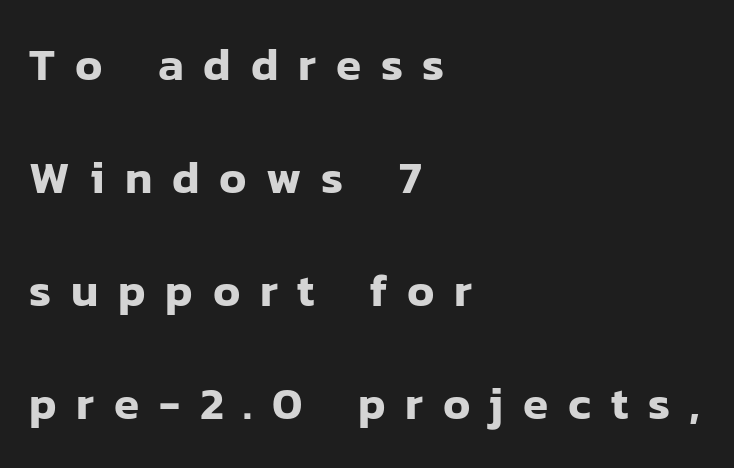
Q: Is the text italic (slanted)? A: No, it is upright.
Q: Is the typeface a serif or a sans-serif typeface? A: Sans-serif.
Q: Is the text underlined? A: No.
Q: How is the paragraph aligned? A: Left-aligned.
Q: Is the spacing between letters normal or unusually wide? A: Unusually wide.
Q: Is the spacing between lines tight, normal or loose? A: Loose.
Q: Width (condensed, normal, or wide)? A: Normal.
Q: Stroke contrast? A: Low.
Q: x-height? A: Medium.
Q: Monospaced? A: No.
